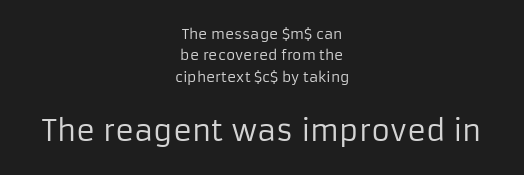
Tracking value appears to be zero — textbook default spacing. The lines are quadded center. Unmarked baselines from the first word to the last. Think of a printed novel: that variable character pitch is what you see here. The font's upright variant was chosen for this text. The characters are drawn with everyday or finer stroke widths.
